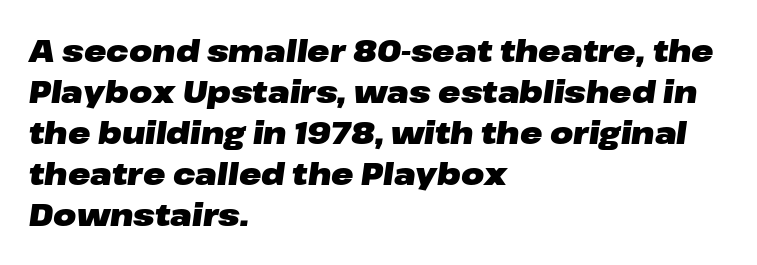
The image shows 30 px heavy, wide type, italic (leaning right); set left-aligned, normal line spacing (1.37x), normal letter spacing, not underlined; low stroke contrast and a medium x-height.
